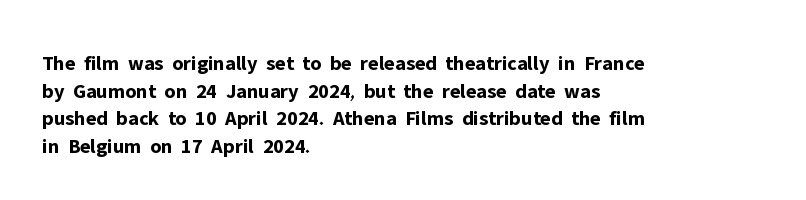
Normally led — the rows are evenly, conventionally spaced. Caption: standard tracking, unaltered. Check the space under the baseline: it is left empty. This sample is left-justified, so line endings fall wherever the words run out. These lines were composed using upright roman letters.
